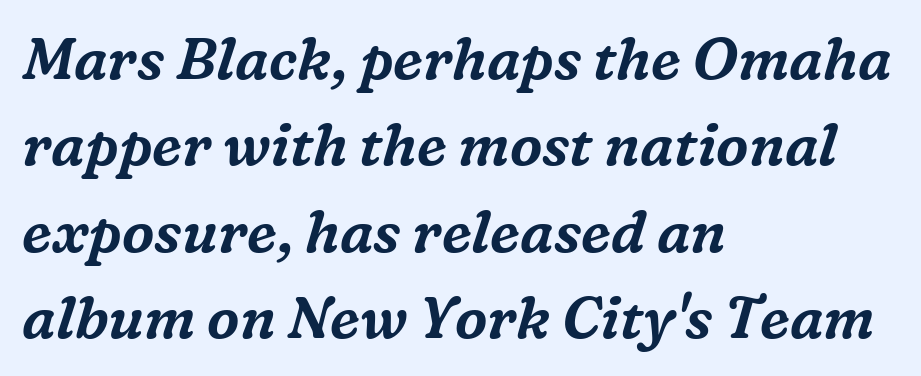
{"serif": "yes", "italic": "yes", "lean": "right", "slant_degrees": 16, "width": "normal", "stroke_contrast": "medium", "x_height": "medium", "monospaced": "no", "underline": "no", "align": "left", "line_spacing": "normal", "line_spacing_ratio": 1.49, "letter_spacing": "normal", "letter_spacing_em": 0.0, "glyph_px": 58}
